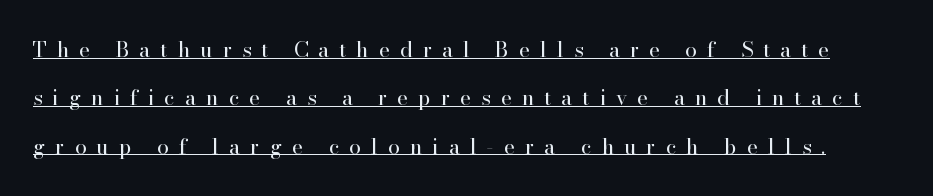
Underlining? Definitely there. Each stroke keeps to a modest, everyday thickness or less. Glyph-to-glyph distance is far greater than everyday printed text. The designer dialed line spacing up above the default.
